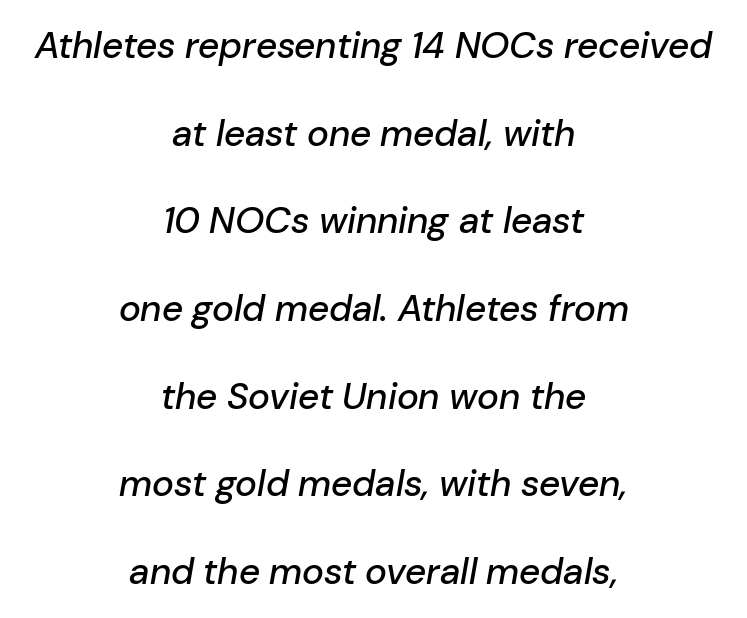
Anything drawn beneath the words? Only blank space. These lines are rendered in a variable-pitch font. The tracking reads as untouched default to a designer's eye. You could fit nearly another row in the gap between these rows.
